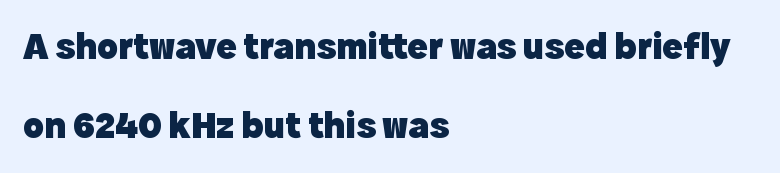
The image shows 38 px heavy sans-serif type, upright; set left-aligned, loose line spacing (2.08x), normal letter spacing, not underlined; a medium x-height.
